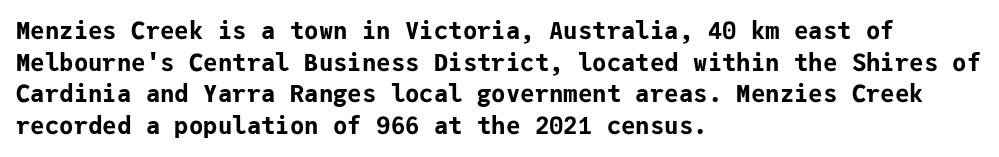
The image shows 24 px bold type, upright; set left-aligned, normal line spacing (1.32x), normal letter spacing, not underlined.
